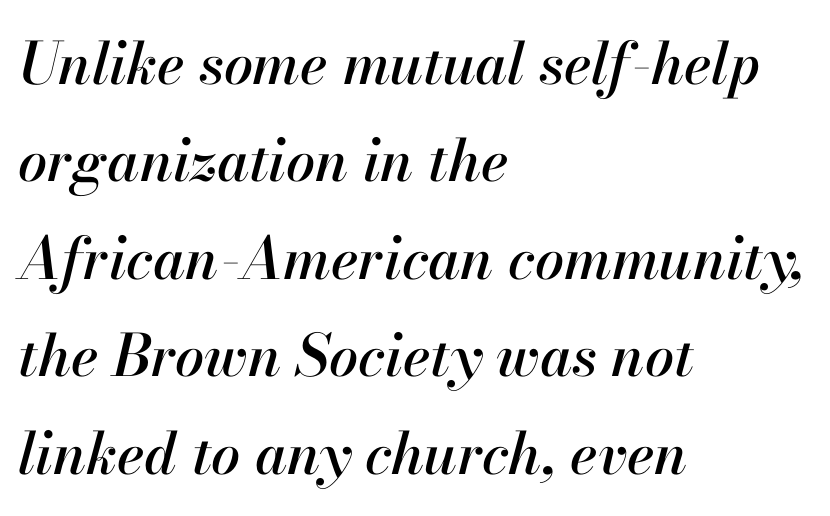
Q: Is the text italic (slanted)? A: Yes, it leans right by about 13 degrees.
Q: Is the text underlined? A: No.
Q: How is the paragraph aligned? A: Left-aligned.
Q: Is the spacing between letters normal or unusually wide? A: Normal.
Q: Is the spacing between lines tight, normal or loose? A: Normal.
Q: Width (condensed, normal, or wide)? A: Normal.
Q: Stroke contrast? A: High.
Q: x-height? A: Small.
Q: Monospaced? A: No.
